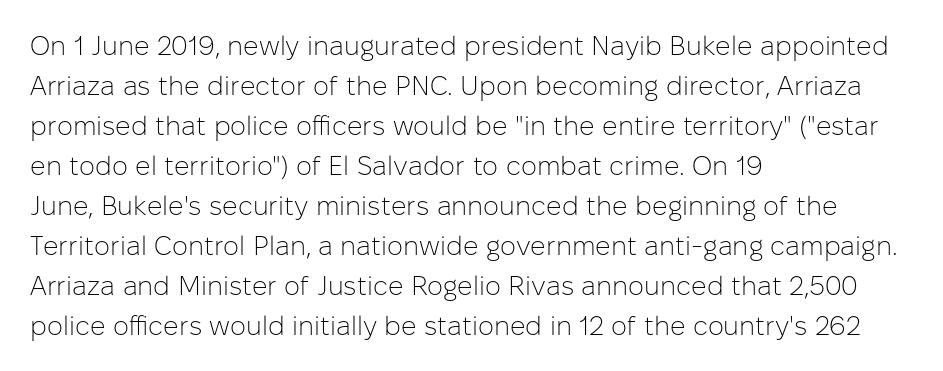
The image shows 27 px text type, upright; set left-aligned, normal line spacing (1.48x), normal letter spacing, not underlined.
